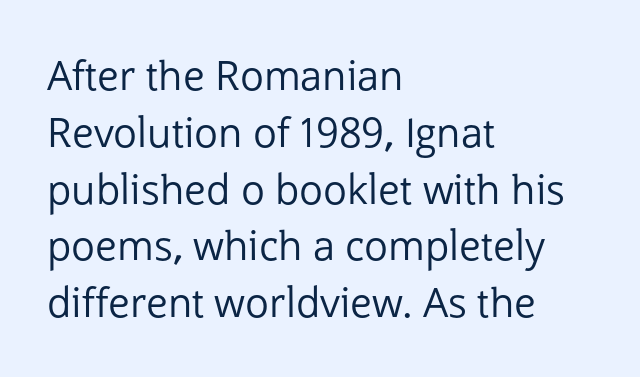
The image shows 40 px regular-weight sans-serif type, upright; set left-aligned, normal line spacing (1.42x), normal letter spacing, not underlined; low stroke contrast and a medium x-height.
